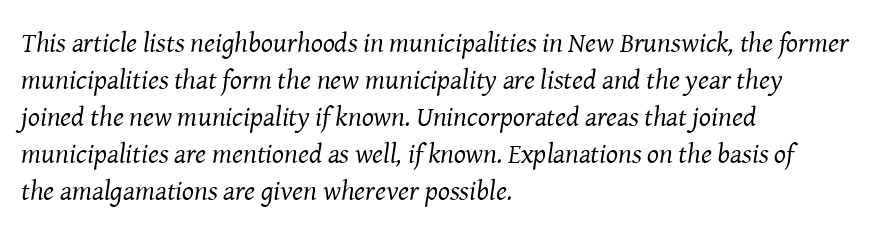
Nothing heavy about these letters — not bold at all. Note: serifs present on the glyphs. In CSS terms this would be text-align: left. The face used here is proportionally spaced, like ordinary book or web type. A typesetter would call this leading conventional body-copy spacing.
